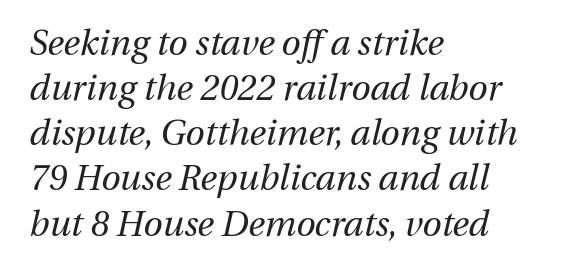
Q: Is the text bold? A: No.
Q: Is the text italic (slanted)? A: Yes, it leans right by about 13 degrees.
Q: Is the text underlined? A: No.
Q: How is the paragraph aligned? A: Left-aligned.
Q: Is the spacing between letters normal or unusually wide? A: Normal.
Q: Is the spacing between lines tight, normal or loose? A: Normal.
Q: Width (condensed, normal, or wide)? A: Normal.
Q: Stroke contrast? A: Medium.
Q: x-height? A: Medium.
Q: Monospaced? A: No.
